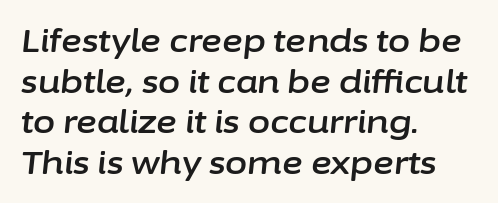
The image shows 32 px text type, italic (leaning right); set left-aligned, normal line spacing (1.27x), normal letter spacing, not underlined; low stroke contrast and a medium x-height.
